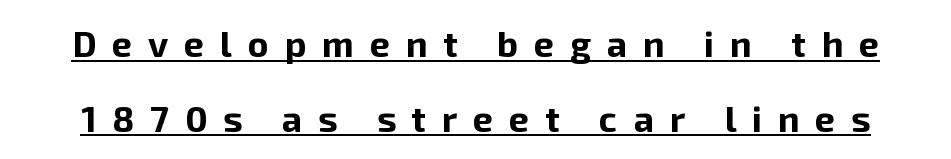
{"serif": "no", "italic": "no", "bold": "yes", "weight": "bold", "width": "normal", "stroke_contrast": "low", "x_height": "medium", "monospaced": "no", "underline": "yes", "line_spacing": "loose", "line_spacing_ratio": 2.07, "letter_spacing": "wide", "letter_spacing_em": 0.44, "glyph_px": 36}
